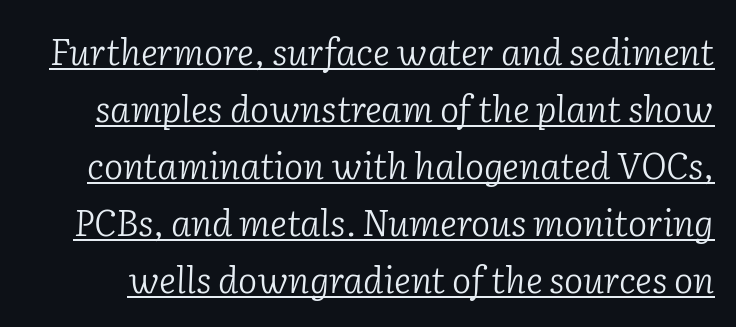
{"serif": "yes", "italic": "yes", "lean": "right", "slant_degrees": 2, "bold": "no", "weight": "light", "width": "normal", "stroke_contrast": "low", "x_height": "medium", "monospaced": "no", "underline": "yes", "line_spacing": "normal", "line_spacing_ratio": 1.58, "letter_spacing": "normal", "letter_spacing_em": 0.0, "glyph_px": 36}
